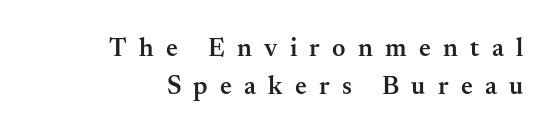
The image shows 26 px text type, upright; set right-aligned, normal line spacing (1.48x), unusually wide letter spacing (+0.47 em), not underlined.
